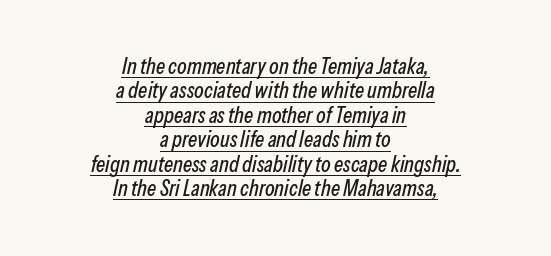
The image shows 22 px text type, italic (leaning right); set centered, tight line spacing (1.11x), normal letter spacing, underlined.
